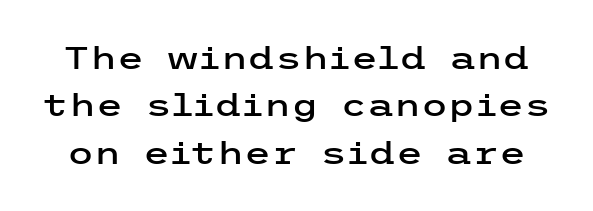
The image shows 31 px wide sans-serif type, upright; set normal line spacing (1.53x), normal letter spacing, not underlined; low stroke contrast and a medium x-height.
